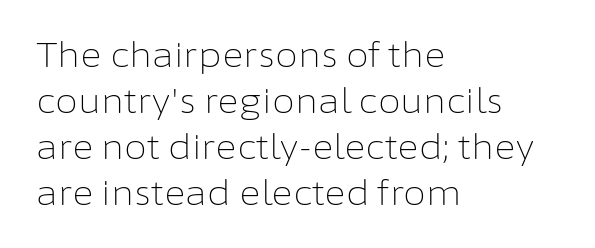
Here the glyphs are tracked normally, forming tight word shapes. The strip under each line holds only bare page. In terms of leading, this rendering sits right in the middle. Bold? No — there's no thickening of the strokes. Caption: multi-line text, flush left, ragged right. In terms of letterform style, serifs are entirely absent.
